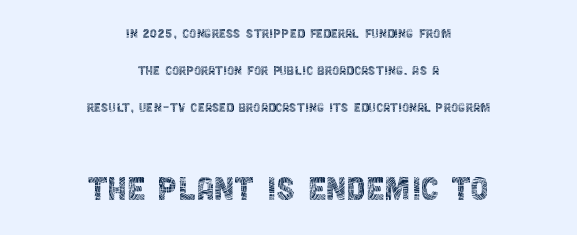
The image shows 41 px thin, condensed sans-serif type, upright; set centered, loose line spacing (2.3x), normal letter spacing, not underlined; the second (bottom) block is 2.56x larger; a large x-height.
